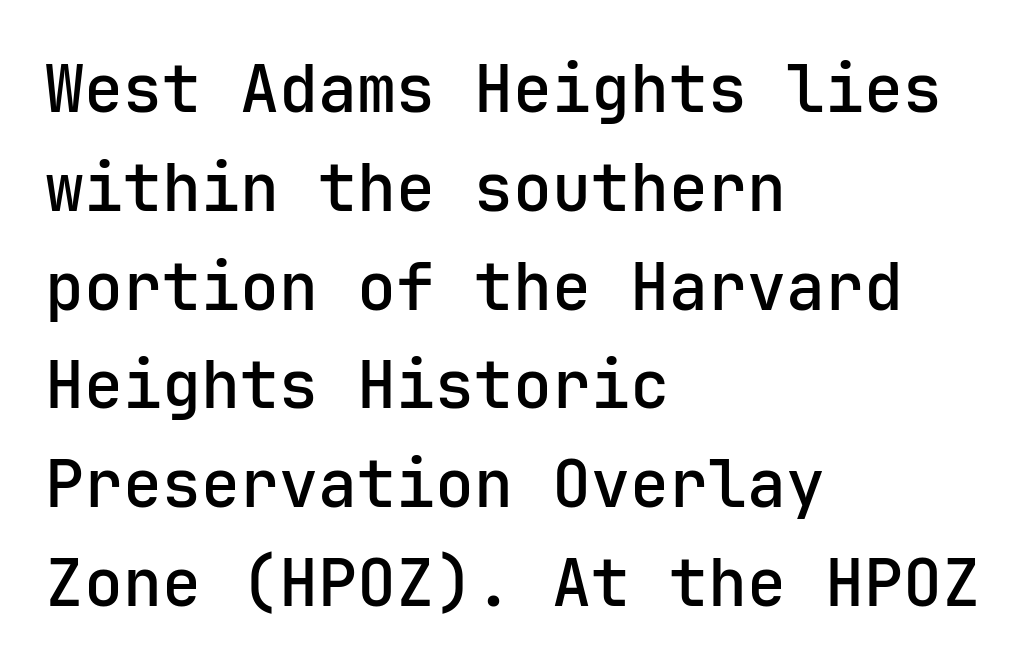
Each line starts at the same left margin while the right side varies. Each row of text sits above clean, open space. The letters march in equal steps, a hallmark of fixed-pitch type. This rendering leaves character spacing at its baseline value. You can tell from the bare stems that sans-serif type was used.
